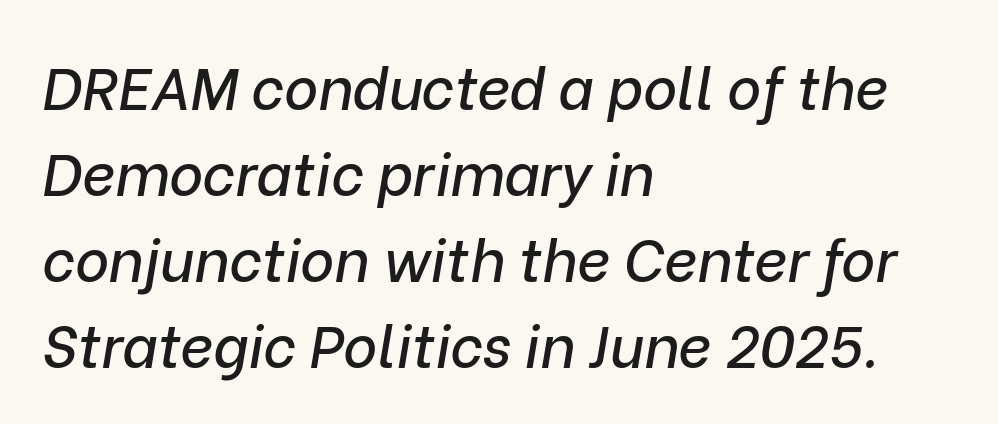
{"italic": "yes", "lean": "right", "slant_degrees": 9, "width": "normal", "stroke_contrast": "low", "x_height": "medium", "monospaced": "no", "underline": "no", "align": "left", "line_spacing": "normal", "line_spacing_ratio": 1.48, "letter_spacing": "normal", "letter_spacing_em": 0.0, "glyph_px": 58}
